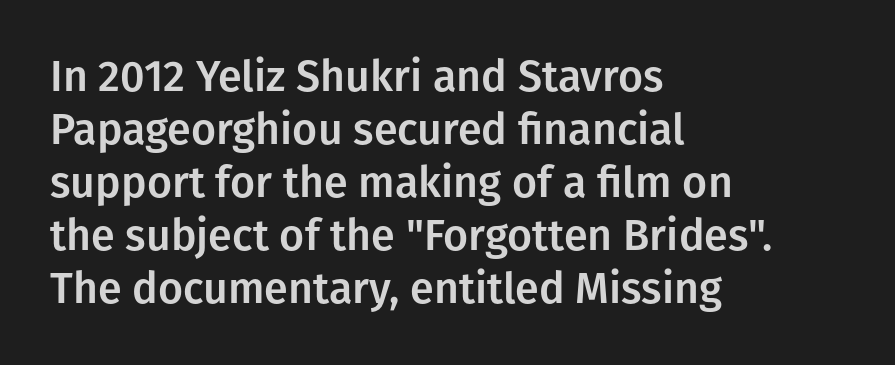
Q: Is the text italic (slanted)? A: No, it is upright.
Q: Is the typeface a serif or a sans-serif typeface? A: Sans-serif.
Q: Is the text underlined? A: No.
Q: How is the paragraph aligned? A: Left-aligned.
Q: Is the spacing between letters normal or unusually wide? A: Normal.
Q: Width (condensed, normal, or wide)? A: Normal.
Q: Stroke contrast? A: Low.
Q: x-height? A: Medium.
Q: Monospaced? A: No.
